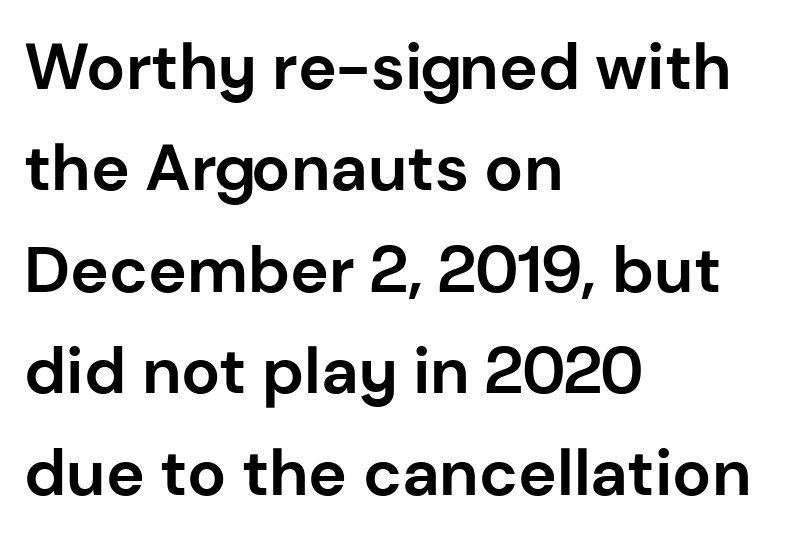
Quick note: underline off. Which margin do the lines hug? The left one — the right edge is uneven. Proportional: the letters do not fall into vertical columns. You can tell from the bare stems that sans-serif type was used.
